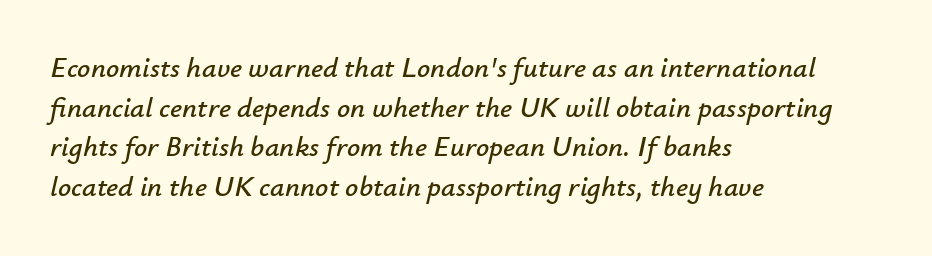
Q: Is the text italic (slanted)? A: Yes, it leans right by about 12 degrees.
Q: Is the text underlined? A: No.
Q: How is the paragraph aligned? A: Left-aligned.
Q: Is the spacing between letters normal or unusually wide? A: Normal.
Q: Is the spacing between lines tight, normal or loose? A: Normal.
Q: Width (condensed, normal, or wide)? A: Normal.
Q: Stroke contrast? A: Low.
Q: x-height? A: Small.
Q: Monospaced? A: No.
